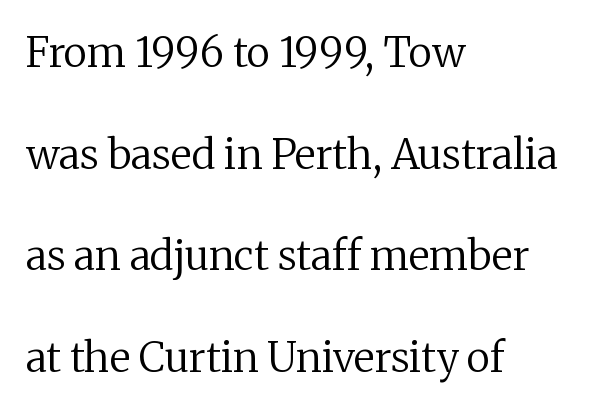
{"serif": "yes", "italic": "no", "bold": "no", "weight": "regular", "width": "normal", "stroke_contrast": "medium", "x_height": "medium", "monospaced": "no", "underline": "no", "align": "left", "line_spacing": "loose", "line_spacing_ratio": 2.48, "letter_spacing": "normal", "letter_spacing_em": 0.0, "glyph_px": 41}
